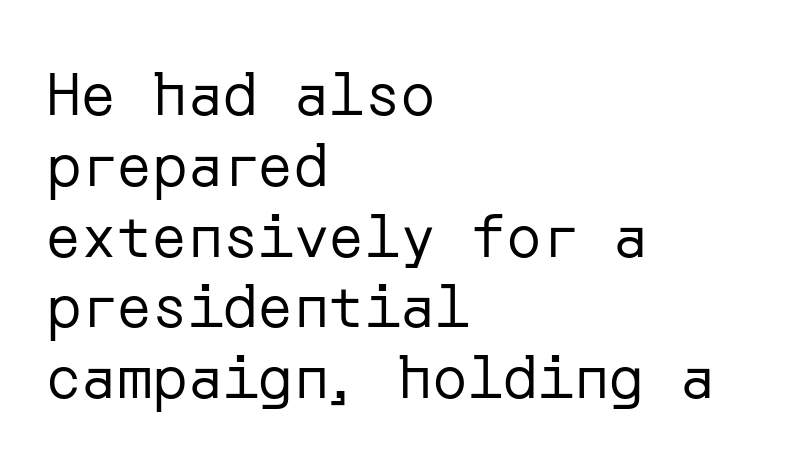
The image shows 59 px regular-weight sans-serif type, upright; set left-aligned, line spacing 1.2x, normal letter spacing, not underlined; low stroke contrast and a medium x-height.
